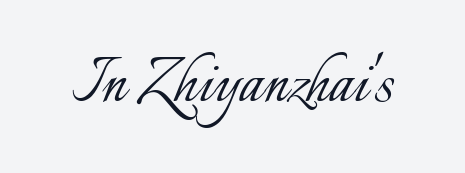
The image shows 78 px light type; set normal letter spacing, not underlined; low stroke contrast and a small x-height.
